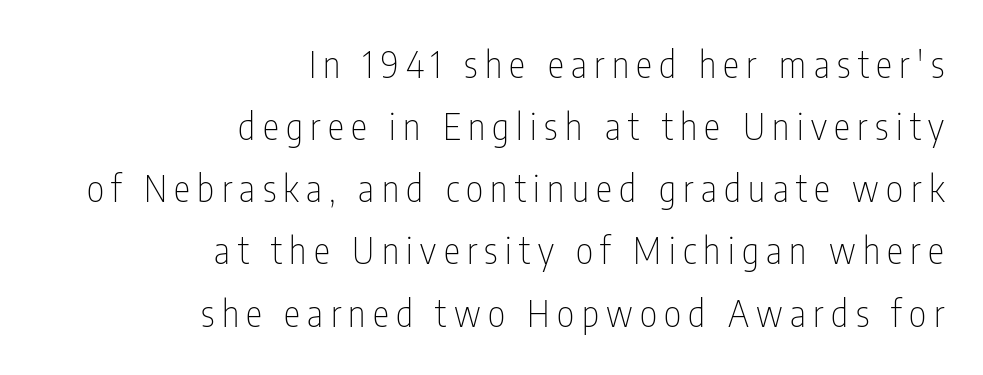
{"serif": "no", "italic": "no", "bold": "no", "weight": "thin", "width": "condensed", "stroke_contrast": "low", "x_height": "medium", "monospaced": "no", "underline": "no", "align": "right", "line_spacing": "normal", "line_spacing_ratio": 1.68, "letter_spacing": "wide", "letter_spacing_em": 0.2, "glyph_px": 37}
